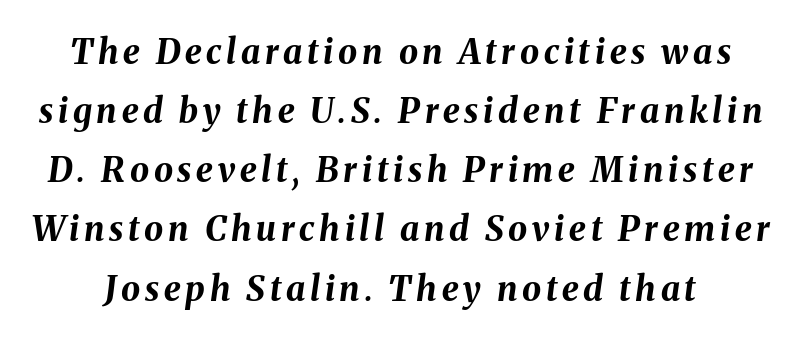
Q: Is the text bold? A: Yes.
Q: Is the text italic (slanted)? A: Yes, it leans right by about 8 degrees.
Q: Is the text underlined? A: No.
Q: Width (condensed, normal, or wide)? A: Normal.
Q: Stroke contrast? A: Medium.
Q: x-height? A: Medium.
Q: Monospaced? A: No.
